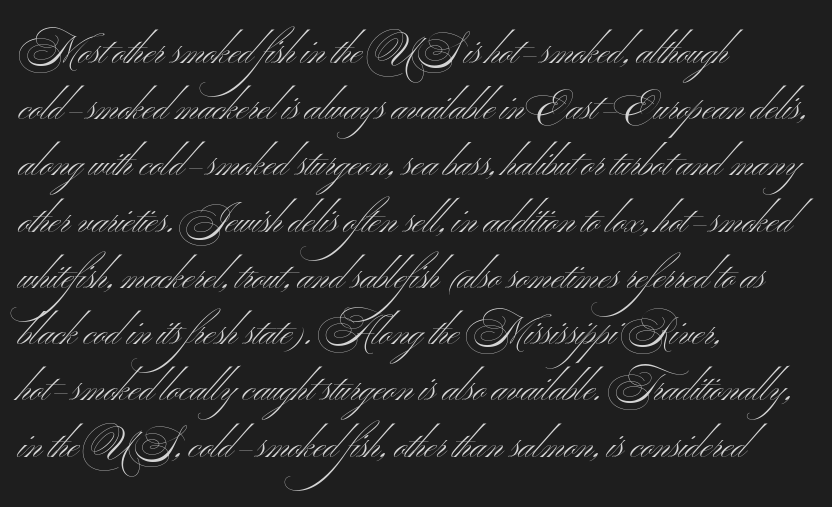
Observe the absence of serifs on each vertical stroke in this sample. The words here are not underlined. Notice how descenders clear the ascenders below comfortably — that's standard leading. Heaviness? Minimal to ordinary, like unemphasized prose. Tracking here is standard; glyphs follow each other at the usual distance.
